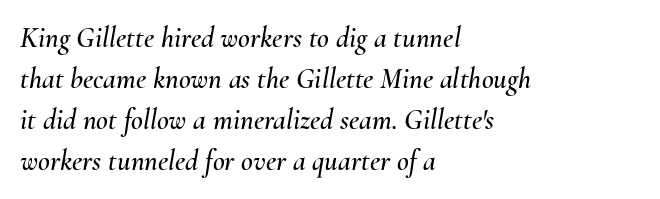
{"italic": "yes", "lean": "right", "slant_degrees": 10, "width": "normal", "stroke_contrast": "medium", "x_height": "small", "monospaced": "no", "underline": "no", "align": "left", "line_spacing": "normal", "line_spacing_ratio": 1.41, "letter_spacing": "normal", "letter_spacing_em": 0.0, "glyph_px": 29}
